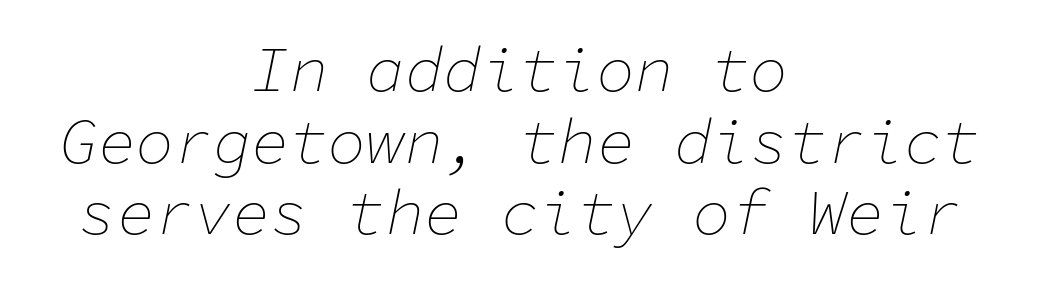
{"italic": "yes", "lean": "right", "slant_degrees": 11, "bold": "no", "weight": "thin", "width": "normal", "stroke_contrast": "low", "x_height": "medium", "monospaced": "yes", "underline": "no", "align": "center", "line_spacing": "tight", "line_spacing_ratio": 1.12, "letter_spacing": "normal", "letter_spacing_em": 0.0, "glyph_px": 64}
